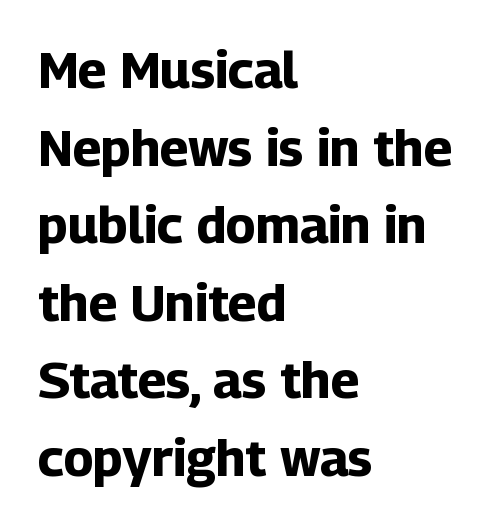
Descender tails drop into unmarked territory. Short note: letters normally spaced. Left-aligned paragraph, ragged on the right. Heavy, bold letterforms. The specimen reads as upright at a glance. Quick note: interline space is typical.
